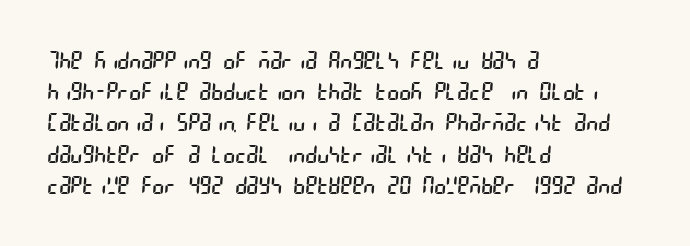
Q: Is the text bold? A: No.
Q: Is the text underlined? A: No.
Q: How is the paragraph aligned? A: Left-aligned.
Q: Is the spacing between letters normal or unusually wide? A: Normal.
Q: Is the spacing between lines tight, normal or loose? A: Normal.
